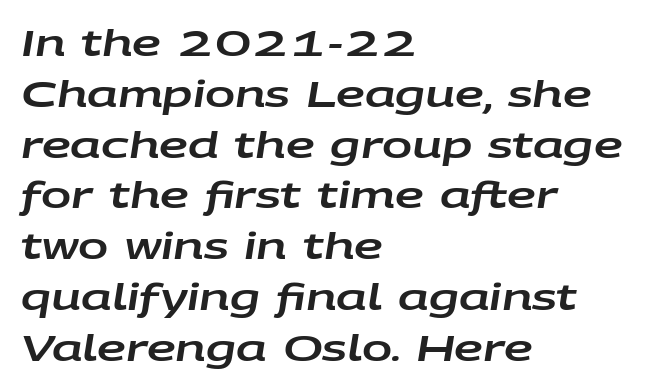
The image shows 36 px wide type, italic (leaning right); set left-aligned, normal line spacing (1.41x), normal letter spacing, not underlined; low stroke contrast and a large x-height.
